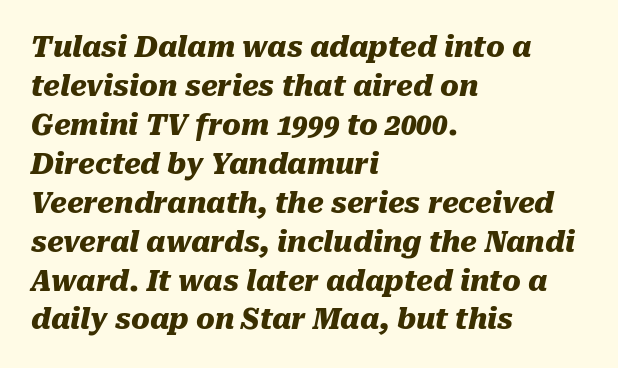
Q: Is the text bold? A: Yes.
Q: Is the text italic (slanted)? A: Yes, it leans right by about 10 degrees.
Q: Is the text underlined? A: No.
Q: How is the paragraph aligned? A: Left-aligned.
Q: Is the spacing between letters normal or unusually wide? A: Normal.
Q: Is the spacing between lines tight, normal or loose? A: Normal.
Q: Width (condensed, normal, or wide)? A: Normal.
Q: Stroke contrast? A: Medium.
Q: x-height? A: Medium.
Q: Monospaced? A: No.
